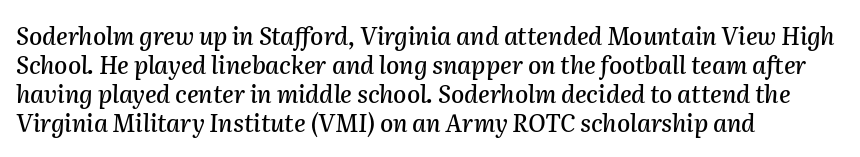
Characters are canted at an angle relative to the baseline's perpendicular. These lines stack with their left ends in a neat column. The string is rendered with underlining switched off. Spacing between characters is what you'd get straight out of the box.
